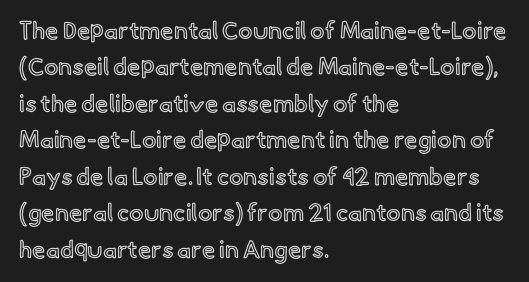
A normal amount of white space separates one row of letters from the next. Is there any slant? The stems are plumb. Nobody touched the tracking dial on this one. Quick note: underline off.
